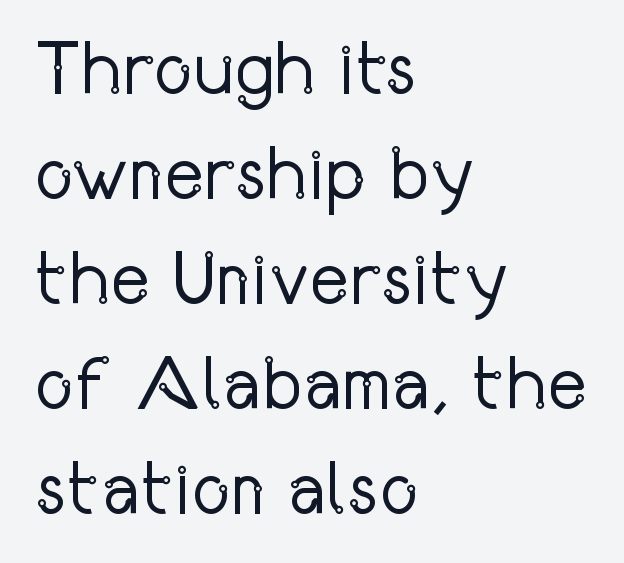
The image shows 75 px regular-weight, condensed sans-serif type, upright; set left-aligned, normal line spacing (1.4x), normal letter spacing, not underlined; low stroke contrast and a medium x-height.
